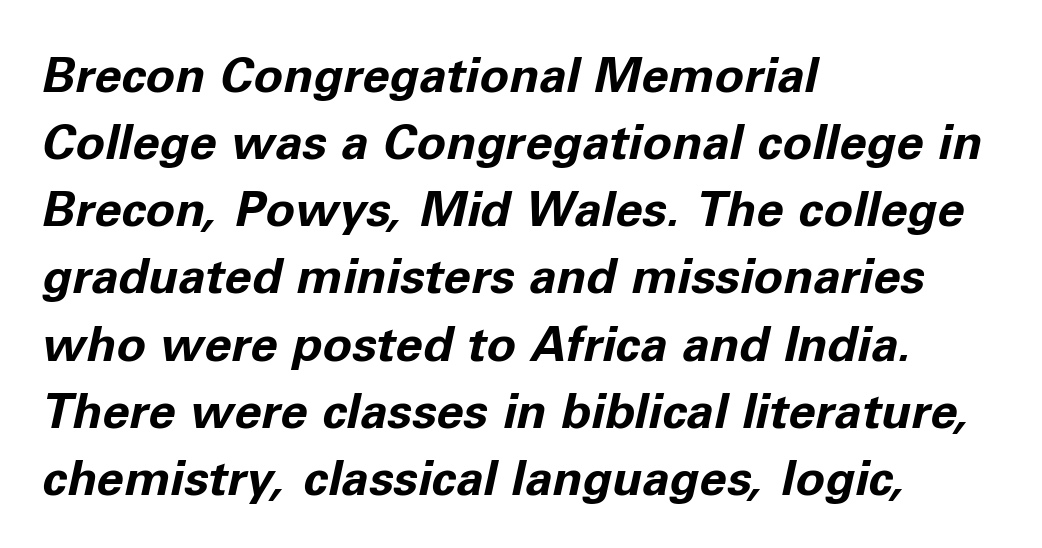
{"italic": "yes", "lean": "right", "slant_degrees": 11, "bold": "yes", "weight": "bold", "width": "normal", "stroke_contrast": "low", "x_height": "medium", "monospaced": "no", "underline": "no", "align": "left", "line_spacing": "normal", "line_spacing_ratio": 1.37, "letter_spacing": "normal", "letter_spacing_em": 0.0, "glyph_px": 49}
